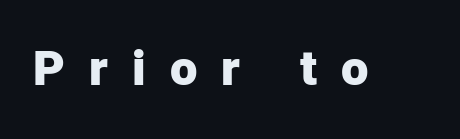
The image shows 49 px heavy sans-serif type, upright; set unusually wide letter spacing (+0.49 em), not underlined; low stroke contrast and a medium x-height.
